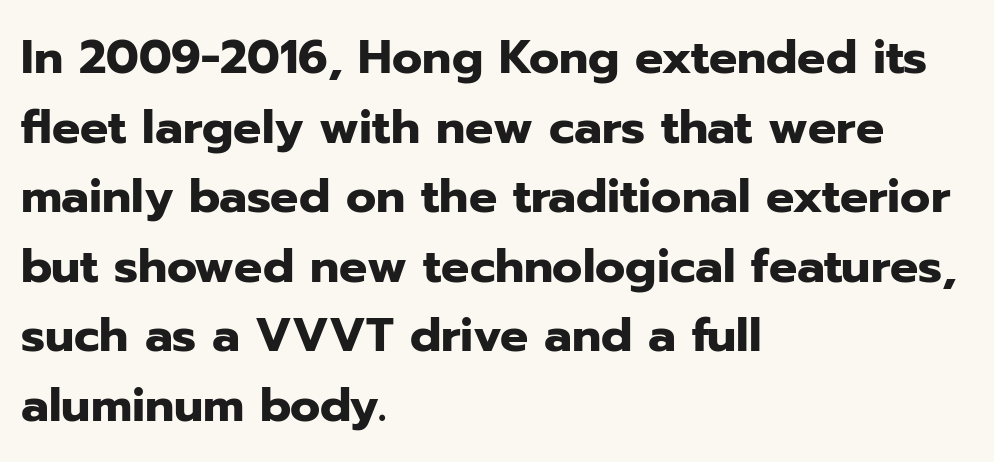
Inter-character spacing is left at the font's built-in metrics. The strip under each line holds only bare page. Set as a true bold cut, around the 700 mark. A typesetter would label this face a sans.
